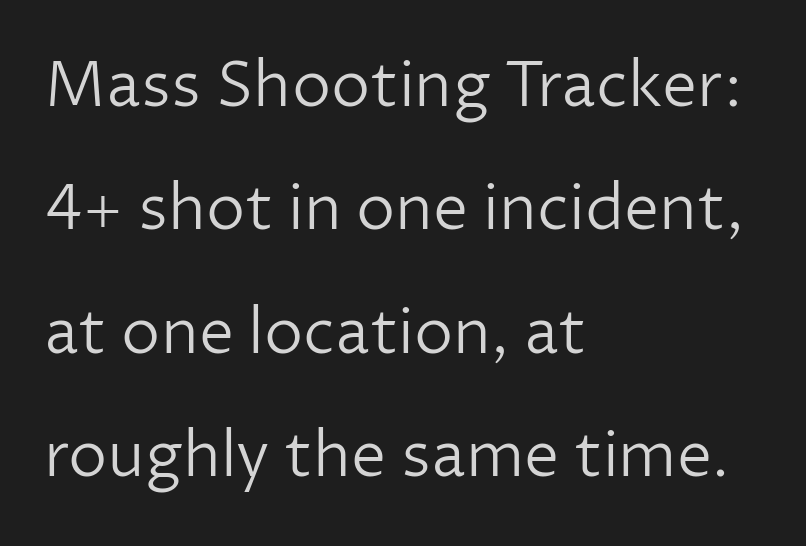
Q: Is the text bold? A: No.
Q: Is the text italic (slanted)? A: No, it is upright.
Q: Is the typeface a serif or a sans-serif typeface? A: Sans-serif.
Q: Is the text underlined? A: No.
Q: How is the paragraph aligned? A: Left-aligned.
Q: Is the spacing between letters normal or unusually wide? A: Normal.
Q: Is the spacing between lines tight, normal or loose? A: Loose.
Q: Width (condensed, normal, or wide)? A: Normal.
Q: Stroke contrast? A: Low.
Q: x-height? A: Medium.
Q: Monospaced? A: No.
